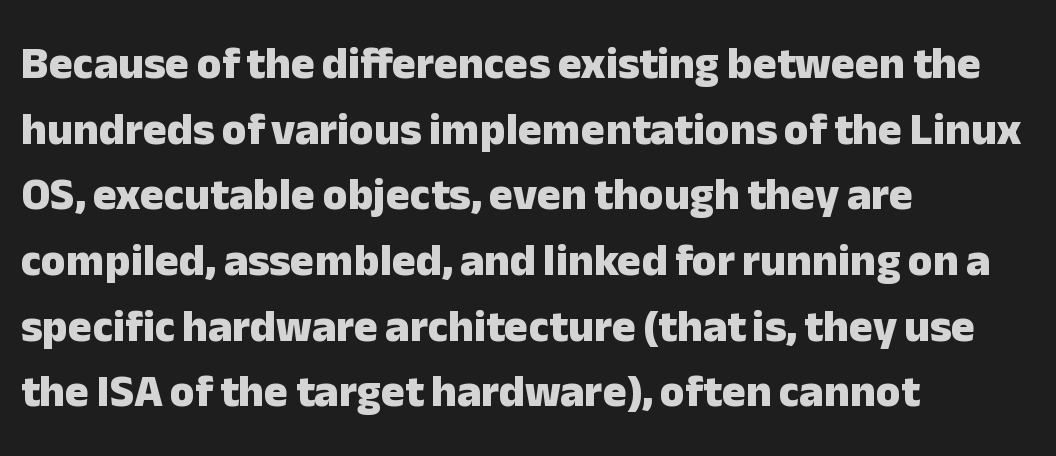
The image shows 45 px heavy sans-serif type, upright; set left-aligned, normal line spacing (1.46x), normal letter spacing, not underlined; low stroke contrast and a medium x-height.
